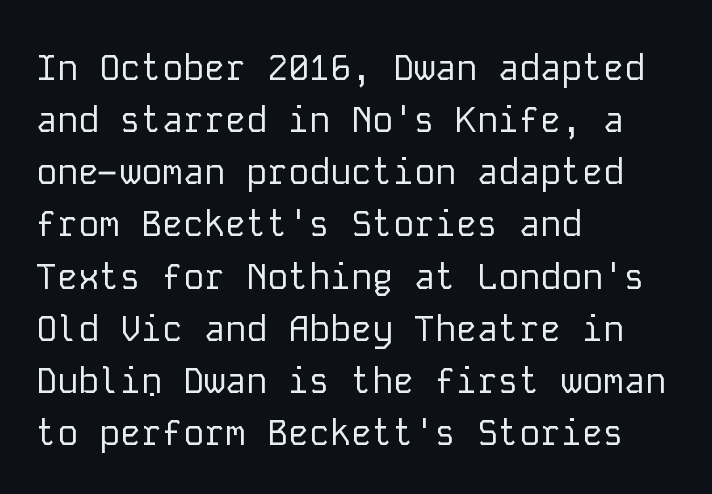
The image shows 35 px regular-weight sans-serif type, upright, monospaced; set left-aligned, normal line spacing (1.49x), normal letter spacing, not underlined; low stroke contrast and a medium x-height.
